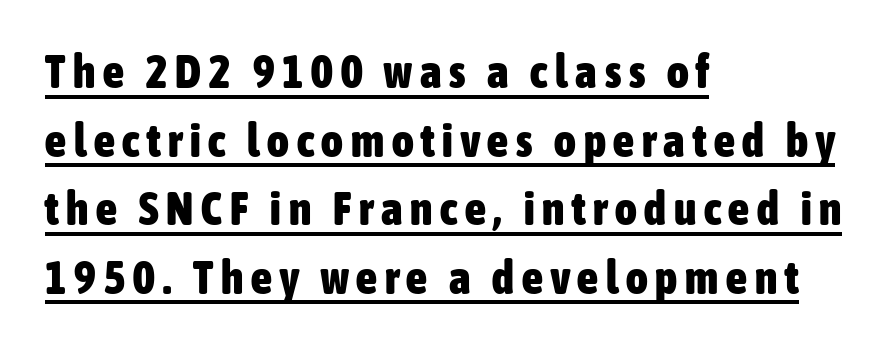
Vertically, the passage feels balanced, rows spaced as you'd expect. The typeface chosen for these lines omits serifs. A typesetter would call this proportional, since set widths differ per character. A rule runs beneath these lines of type. Heft: maximum for text — a bold. The setting favours the left margin, as ordinary paragraphs usually do.
